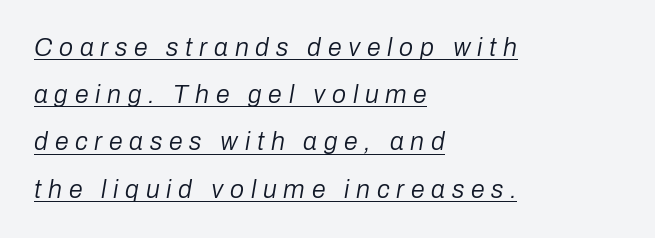
The image shows 25 px text type, italic (leaning right); set left-aligned, line spacing 1.89x, unusually wide letter spacing (+0.27 em), underlined.
